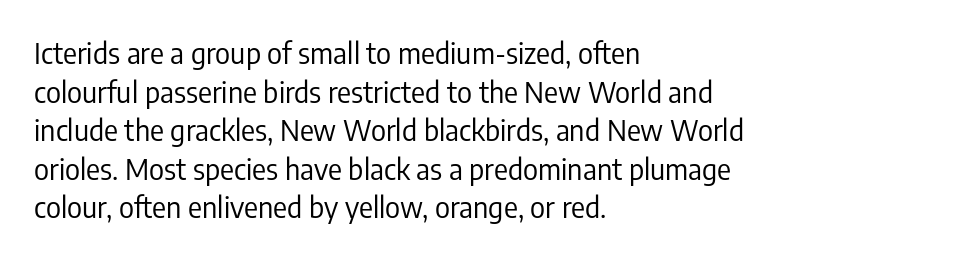
{"serif": "no", "italic": "no", "bold": "no", "weight": "regular", "width": "condensed", "stroke_contrast": "low", "x_height": "medium", "monospaced": "no", "underline": "no", "align": "left", "line_spacing": "normal", "line_spacing_ratio": 1.33, "letter_spacing": "normal", "letter_spacing_em": 0.0, "glyph_px": 29}
